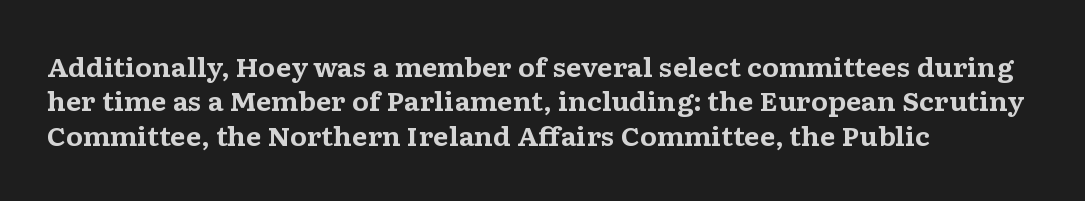
Q: Is the text bold? A: Yes.
Q: Is the text italic (slanted)? A: No, it is upright.
Q: Is the text underlined? A: No.
Q: How is the paragraph aligned? A: Left-aligned.
Q: Is the spacing between letters normal or unusually wide? A: Normal.
Q: Is the spacing between lines tight, normal or loose? A: Normal.
